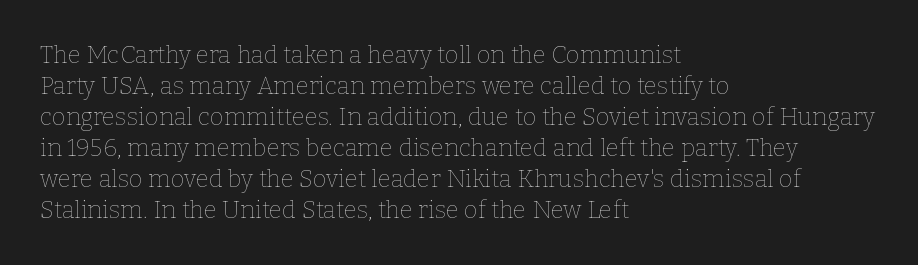
These lines keep a tight, regular rhythm from letter to letter. Notice how descenders clear the ascenders below comfortably — that's standard leading. These lines were composed using upright roman letters. One-word summary of the alignment: left. Nobody drew a line under any word here. The typesetting does not lean heavy: it is not bold.
